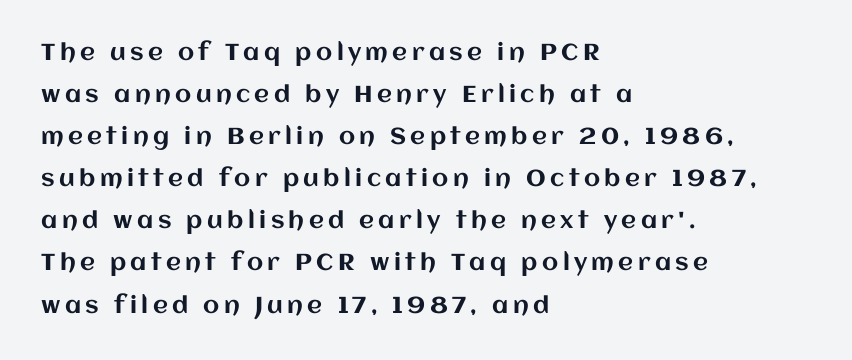
The image shows 23 px text type, upright; set left-aligned, line spacing 1.83x, not underlined.
